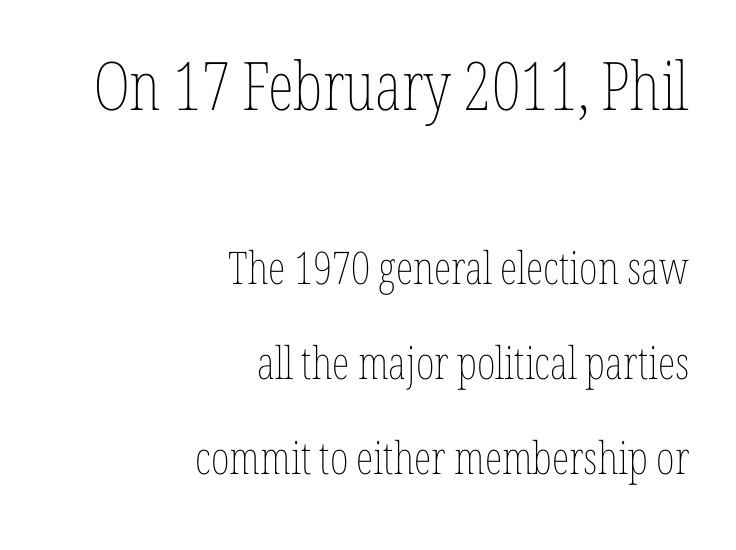
{"italic": "no", "bold": "no", "weight": "thin", "width": "condensed", "stroke_contrast": "low", "x_height": "medium", "monospaced": "no", "underline": "no", "align": "right", "line_spacing": "loose", "line_spacing_ratio": 2.11, "letter_spacing": "normal", "letter_spacing_em": 0.0, "larger_block": "first", "size_ratio": 1.49, "glyph_px": 67}
